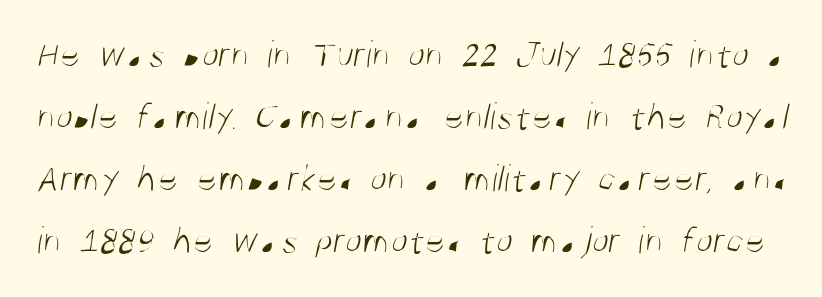
The face used here is proportionally spaced, like ordinary book or web type. Stroke terminals: plain, sans-serif. Look at the tracking — it's just the regular setting, nothing added. Successive baselines arrive at the customary interval. Honestly, there is no underline to notice here at all.
